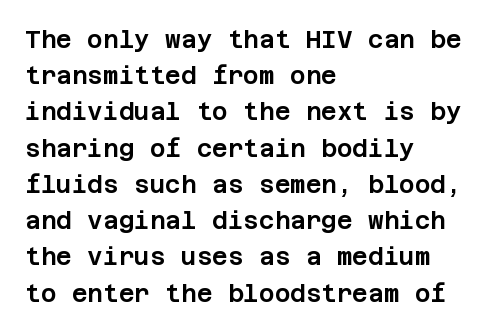
The image shows 24 px text type, upright; set left-aligned, normal line spacing (1.51x), normal letter spacing, not underlined.
